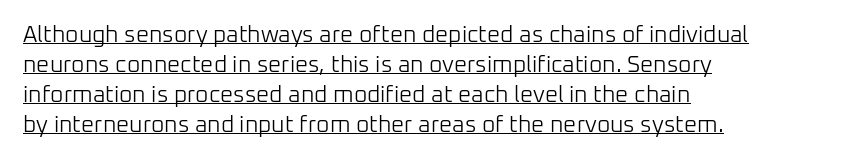
The image shows 23 px text type, upright; set left-aligned, normal line spacing (1.3x), normal letter spacing, underlined.
